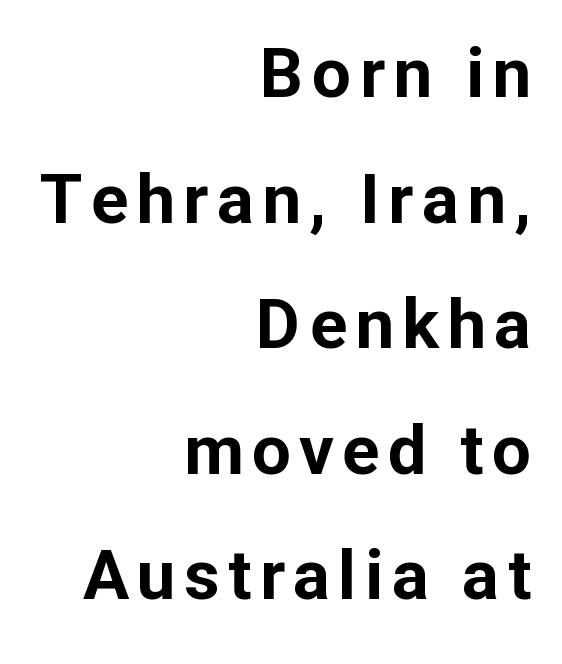
The image shows 69 px bold sans-serif type, upright; set right-aligned, line spacing 1.82x, not underlined; low stroke contrast and a medium x-height.
